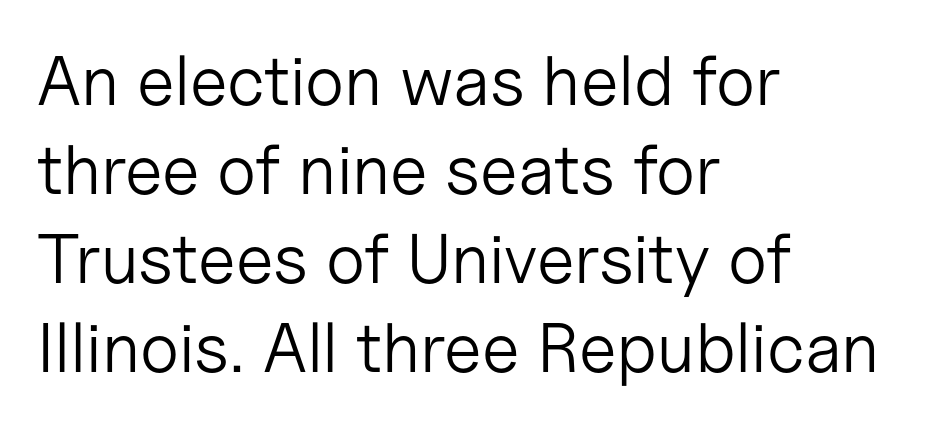
Each row of text sits above clean, open space. Is this a sans? Yes — the strokes have no serifs. Casual observation: everything's shoved over to the left. Looks like regular typesetting: each glyph gets only the width it needs. Notice how descenders clear the ascenders below comfortably — that's standard leading.
